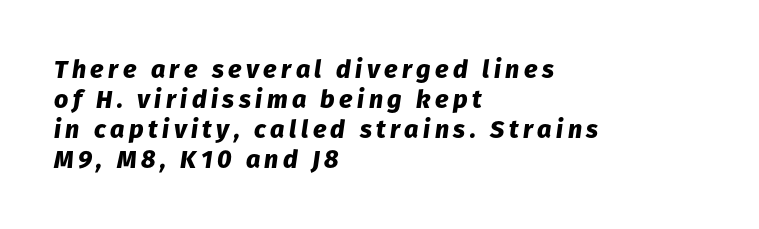
Q: Is the text bold? A: Yes.
Q: Is the text italic (slanted)? A: Yes, it leans right by about 8 degrees.
Q: Is the text underlined? A: No.
Q: How is the paragraph aligned? A: Left-aligned.
